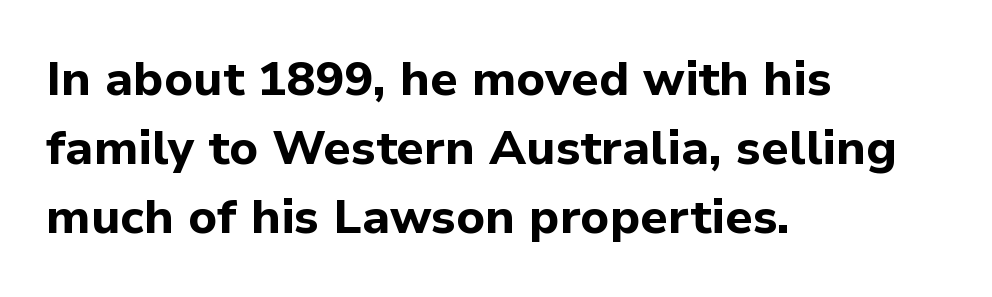
These lines were composed using upright roman letters. The rendering uses a moderate line-height, typical for paragraphs. The paragraph has a hard left edge and a soft right edge. Is the letter spacing exaggerated? No — it looks like the ordinary default. The sample has been set heavy, in full bold. Plain, unruled lines of type.
